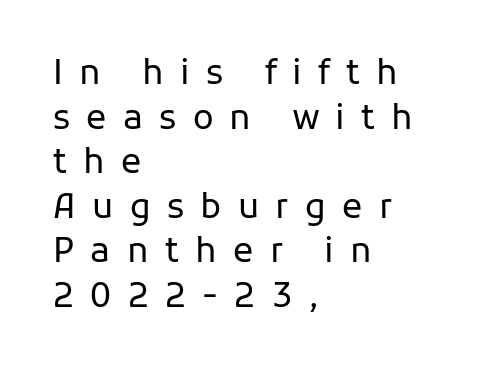
The image shows 34 px regular-weight sans-serif type, upright; set left-aligned, normal line spacing (1.31x), unusually wide letter spacing (+0.48 em), not underlined; low stroke contrast and a medium x-height.
